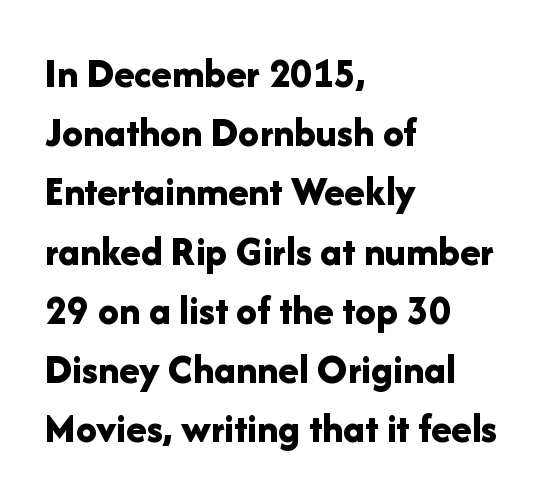
The image shows 42 px bold sans-serif type, upright; set left-aligned, normal line spacing (1.41x), normal letter spacing, not underlined; low stroke contrast and a medium x-height.
